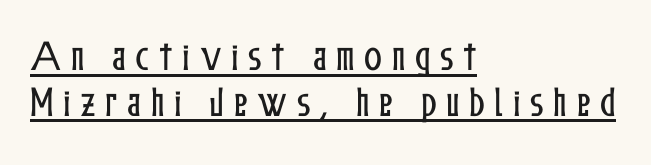
The designer left line spacing at the default. A continuous stroke trails under the words, as in a hyperlink. Quick note: not italic, upright. You could not count columns in this text — the font is proportionally spaced. The rag falls on the right side of this text block. You could only call the tracking loose — the letters float apart.
